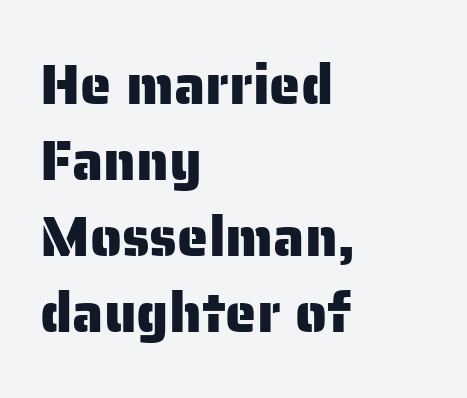
Is there much room between lines? A standard amount, neither cramped nor airy. All the whitespace from short lines collects on the right. To sum up the face: it is a sans, with no serifs. Does the lettering tilt? It doesn't — this is upright. Here the glyphs are tracked normally, forming tight word shapes.
